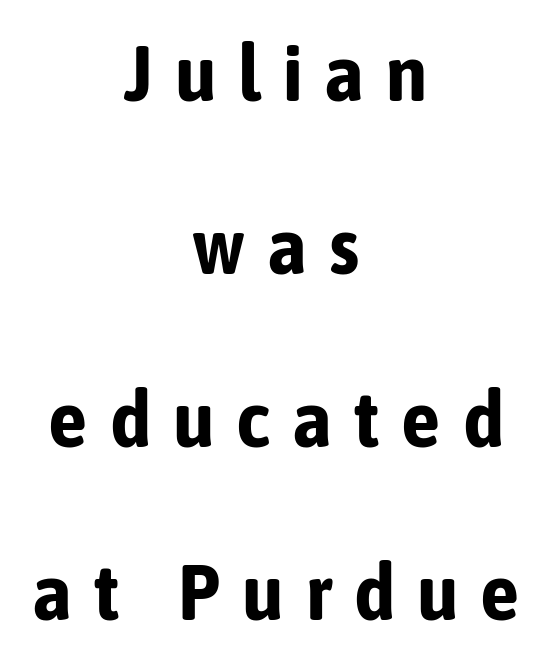
The image shows 79 px bold, condensed sans-serif type, upright; set centered, loose line spacing (2.19x), unusually wide letter spacing (+0.28 em), not underlined; low stroke contrast and a medium x-height.
